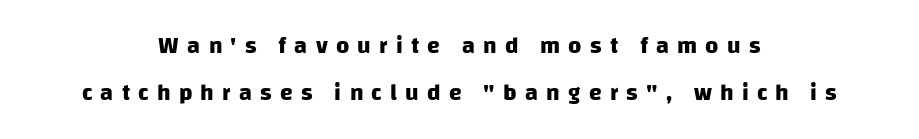
The image shows 23 px bold type; set centered, loose line spacing (2.03x), unusually wide letter spacing (+0.36 em), not underlined.
